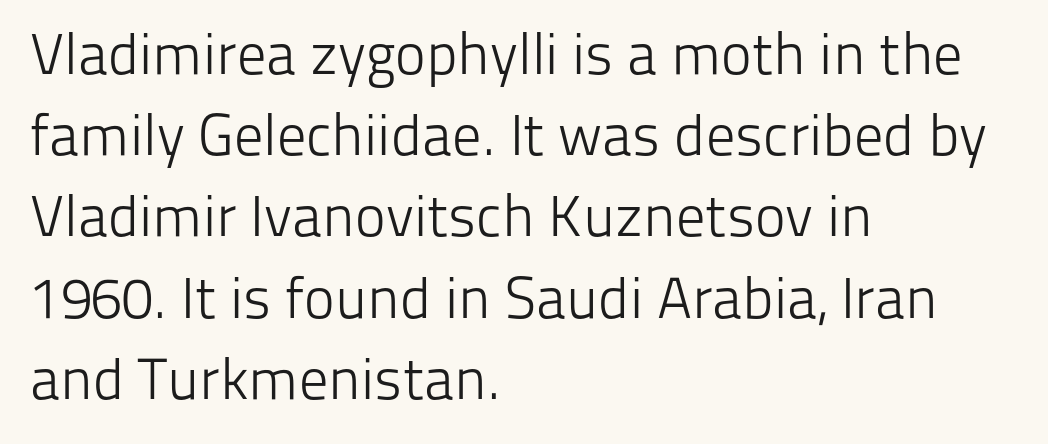
{"serif": "no", "italic": "no", "bold": "no", "weight": "light", "width": "normal", "stroke_contrast": "low", "x_height": "medium", "monospaced": "no", "underline": "no", "align": "left", "line_spacing": "normal", "line_spacing_ratio": 1.4, "letter_spacing": "normal", "letter_spacing_em": 0.0, "glyph_px": 58}
